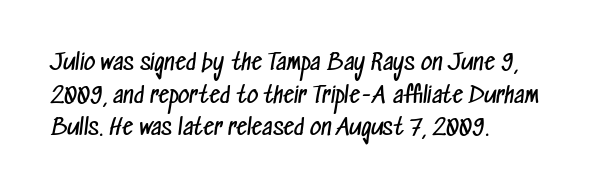
The image shows 22 px text type; set left-aligned, normal line spacing (1.48x), normal letter spacing, not underlined.
